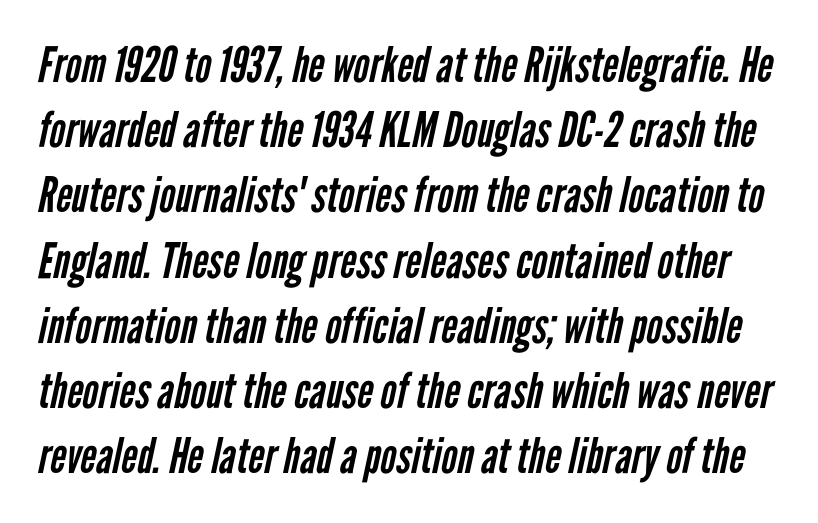
The image shows 49 px regular-weight, condensed sans-serif type; set normal line spacing (1.33x), normal letter spacing, not underlined; low stroke contrast and a medium x-height.
